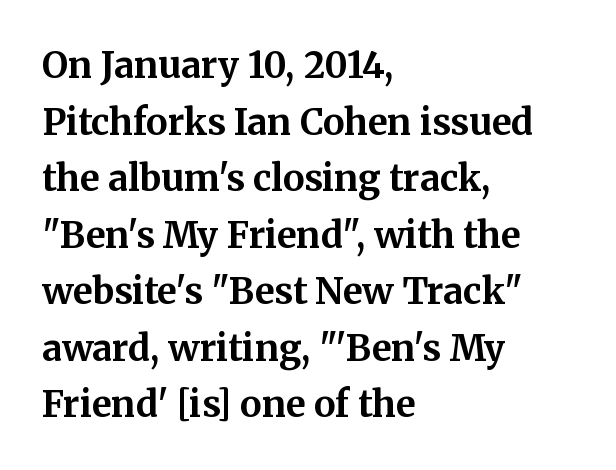
Q: Is the text bold? A: Yes.
Q: Is the text italic (slanted)? A: No, it is upright.
Q: Is the typeface a serif or a sans-serif typeface? A: Serif.
Q: Is the text underlined? A: No.
Q: How is the paragraph aligned? A: Left-aligned.
Q: Is the spacing between letters normal or unusually wide? A: Normal.
Q: Is the spacing between lines tight, normal or loose? A: Normal.
Q: Width (condensed, normal, or wide)? A: Normal.
Q: Stroke contrast? A: Medium.
Q: x-height? A: Medium.
Q: Monospaced? A: No.
